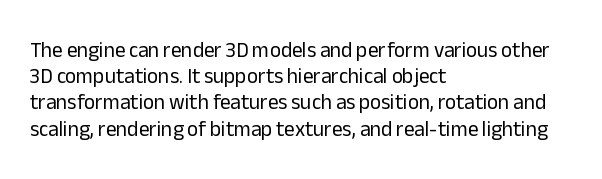
Q: Is the text bold? A: No.
Q: Is the text italic (slanted)? A: No, it is upright.
Q: Is the text underlined? A: No.
Q: How is the paragraph aligned? A: Left-aligned.
Q: Is the spacing between letters normal or unusually wide? A: Normal.
Q: Is the spacing between lines tight, normal or loose? A: Normal.
